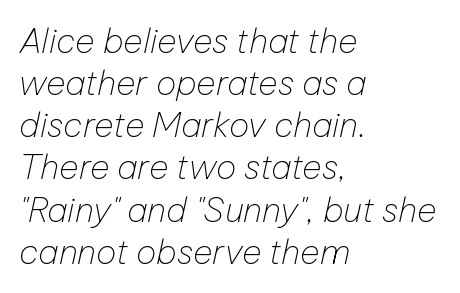
Q: Is the text bold? A: No.
Q: Is the text italic (slanted)? A: Yes, it leans right by about 12 degrees.
Q: Is the text underlined? A: No.
Q: How is the paragraph aligned? A: Left-aligned.
Q: Is the spacing between letters normal or unusually wide? A: Normal.
Q: Width (condensed, normal, or wide)? A: Normal.
Q: Stroke contrast? A: Low.
Q: x-height? A: Medium.
Q: Monospaced? A: No.
